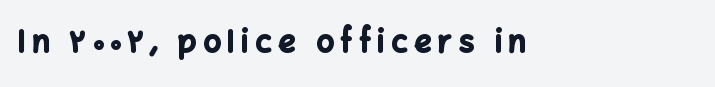
Q: Is the text bold? A: Yes.
Q: Is the text italic (slanted)? A: No, it is upright.
Q: Is the typeface a serif or a sans-serif typeface? A: Sans-serif.
Q: Is the text underlined? A: No.
Q: How is the paragraph aligned? A: Left-aligned.
Q: Is the spacing between letters normal or unusually wide? A: Unusually wide.
Q: Width (condensed, normal, or wide)? A: Normal.
Q: Stroke contrast? A: Low.
Q: x-height? A: Medium.
Q: Monospaced? A: No.
